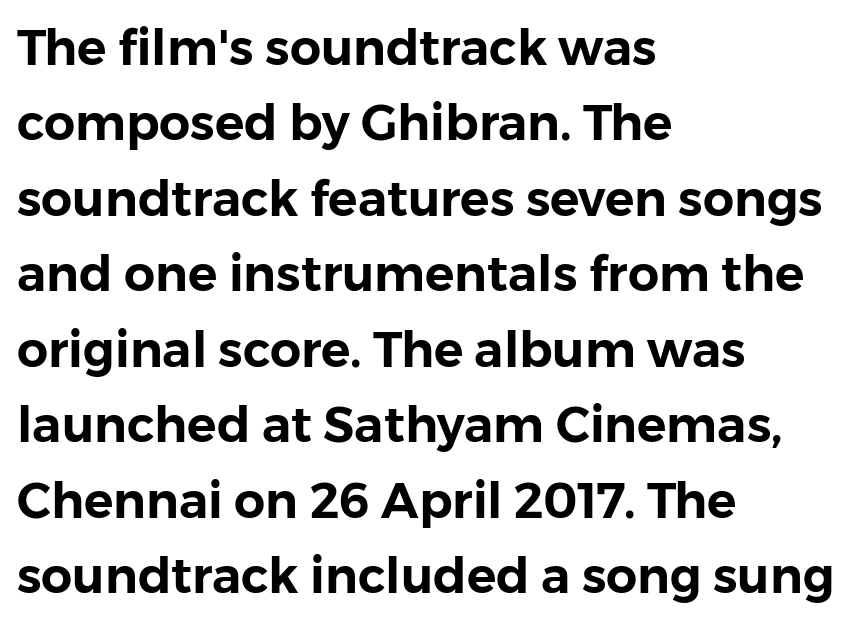
{"serif": "no", "italic": "no", "width": "normal", "stroke_contrast": "low", "x_height": "medium", "monospaced": "no", "underline": "no", "align": "left", "line_spacing": "normal", "line_spacing_ratio": 1.54, "letter_spacing": "normal", "letter_spacing_em": 0.0, "glyph_px": 49}
